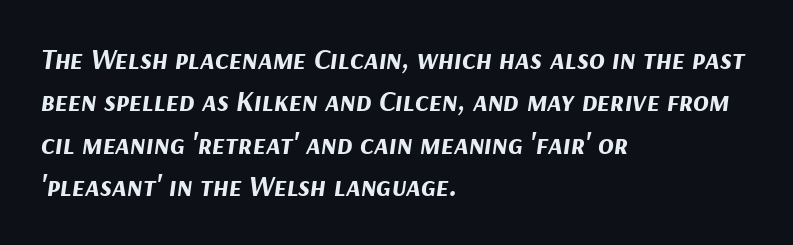
Q: Is the text bold? A: Yes.
Q: Is the text italic (slanted)? A: Yes, it leans right by about 9 degrees.
Q: Is the text underlined? A: No.
Q: How is the paragraph aligned? A: Left-aligned.
Q: Is the spacing between letters normal or unusually wide? A: Normal.
Q: Is the spacing between lines tight, normal or loose? A: Normal.
Q: Width (condensed, normal, or wide)? A: Normal.
Q: Stroke contrast? A: Medium.
Q: x-height? A: Medium.
Q: Monospaced? A: No.
